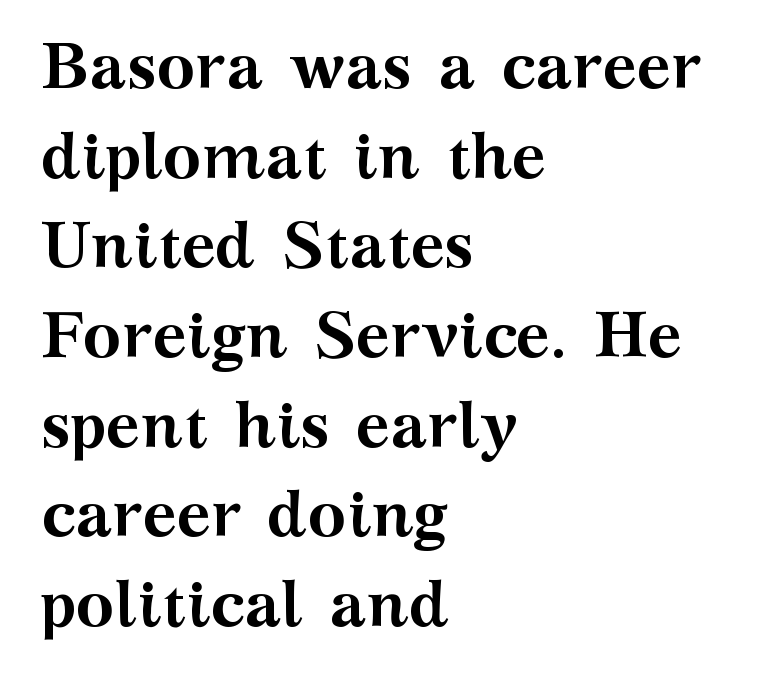
{"serif": "yes", "italic": "no", "bold": "yes", "weight": "semibold", "width": "wide", "stroke_contrast": "medium", "x_height": "medium", "monospaced": "no", "underline": "no", "align": "left", "line_spacing": "normal", "line_spacing_ratio": 1.38, "letter_spacing": "normal", "letter_spacing_em": 0.0, "glyph_px": 65}
